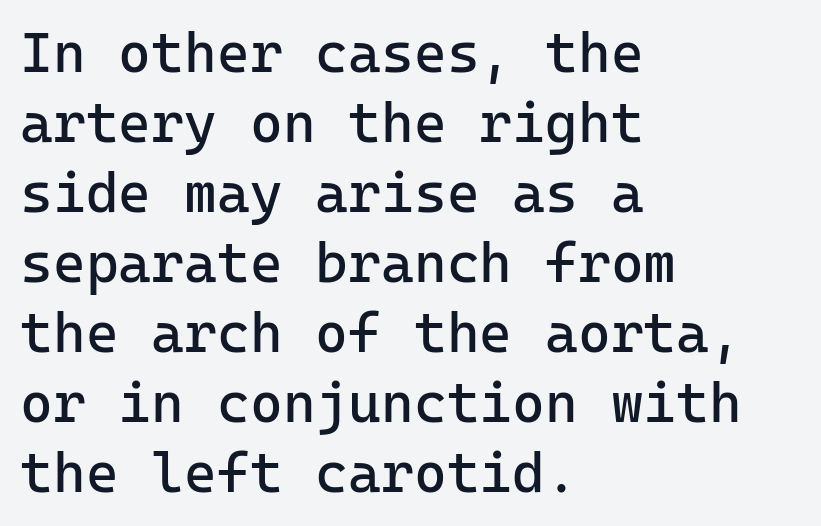
The image shows 56 px regular-weight sans-serif type, upright; set left-aligned, normal line spacing (1.25x), normal letter spacing, not underlined; low stroke contrast and a medium x-height.
